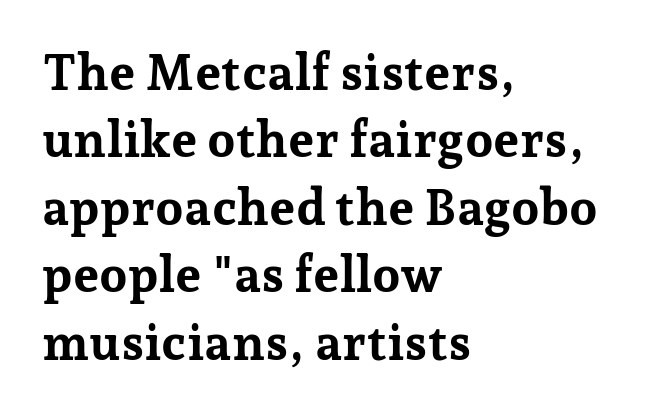
The image shows 50 px bold serif type, upright; set left-aligned, normal line spacing (1.35x), normal letter spacing, not underlined; low stroke contrast and a medium x-height.
